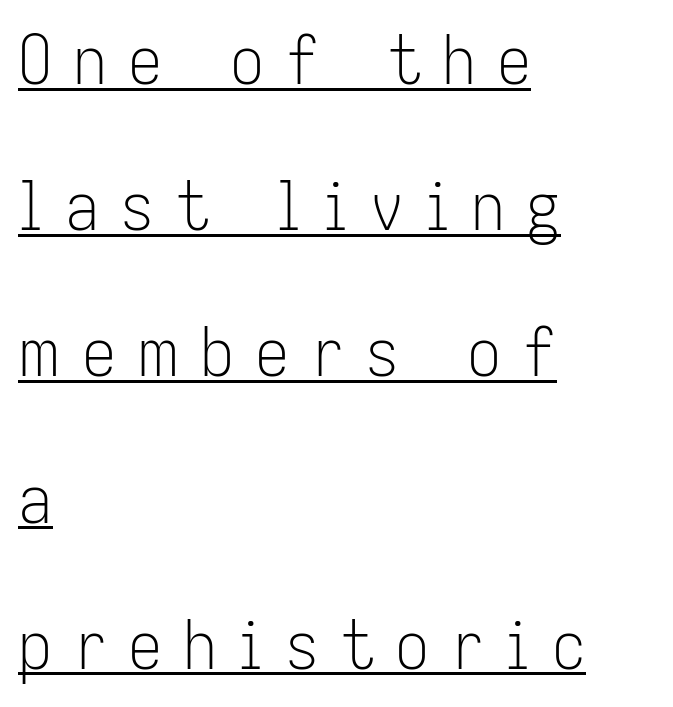
No extra ink here — the face is not bold. Reading down the block, your eye returns to a fixed left position each line. The words here are underlined. What stands out about the letter spacing? Its width — letters are far apart. The rendering shows plain stroke endings on the letterforms — a sans-serif design.
